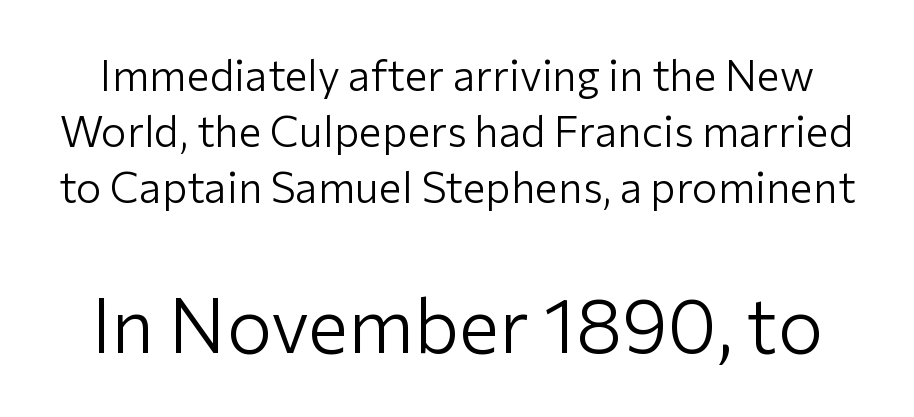
Rows of type keep a routine distance in the vertical direction. Posture: vertical. The letters advance in unequal steps, a hallmark of proportional type. Serifs: no, the terminals of the letterforms are clean. Between these two stacked blocks, the lower one wins on size. Words float on clear page, feet unadorned.
